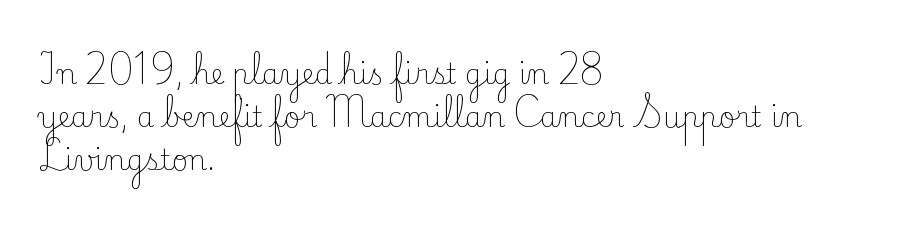
{"serif": "yes", "italic": "no", "bold": "no", "weight": "light", "width": "normal", "stroke_contrast": "low", "x_height": "small", "monospaced": "no", "underline": "no", "align": "left", "line_spacing": "normal", "line_spacing_ratio": 1.54, "letter_spacing": "normal", "letter_spacing_em": 0.0, "glyph_px": 28}
